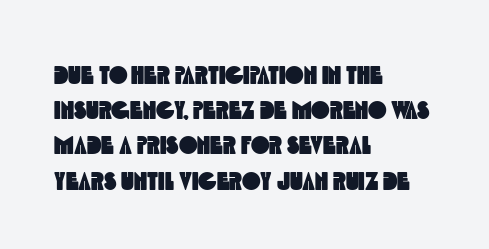
The image shows 25 px text type; set left-aligned, normal line spacing (1.41x), normal letter spacing, not underlined.
